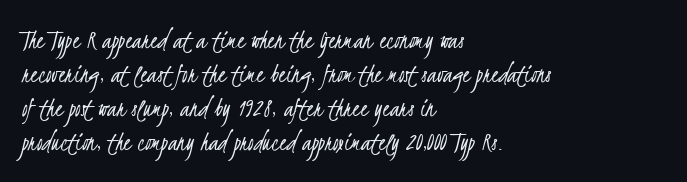
Q: Is the text bold? A: No.
Q: Is the typeface a serif or a sans-serif typeface? A: Sans-serif.
Q: Is the text underlined? A: No.
Q: How is the paragraph aligned? A: Left-aligned.
Q: Is the spacing between letters normal or unusually wide? A: Normal.
Q: Width (condensed, normal, or wide)? A: Condensed.
Q: Stroke contrast? A: Low.
Q: x-height? A: Small.
Q: Monospaced? A: No.
